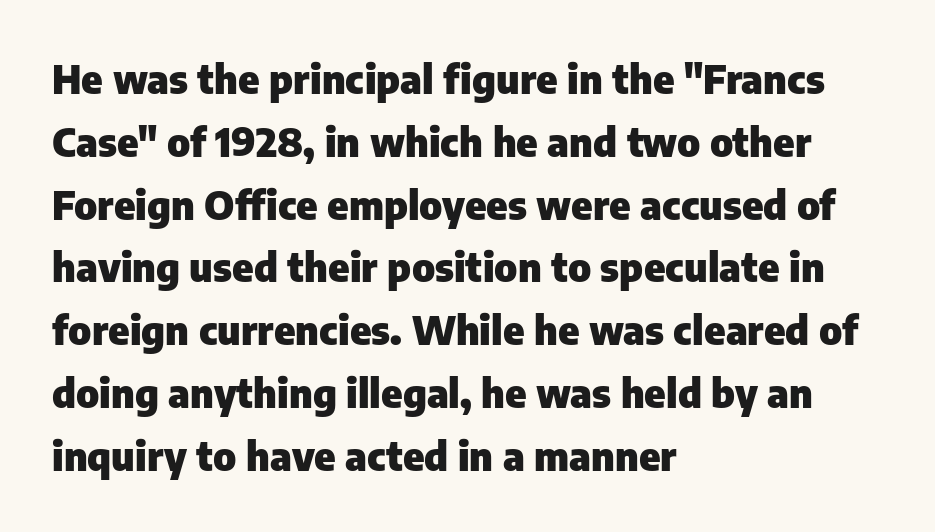
{"serif": "no", "italic": "no", "bold": "yes", "weight": "heavy", "width": "normal", "stroke_contrast": "low", "x_height": "medium", "monospaced": "no", "underline": "no", "align": "left", "line_spacing": "normal", "line_spacing_ratio": 1.57, "letter_spacing": "normal", "letter_spacing_em": 0.0, "glyph_px": 40}
